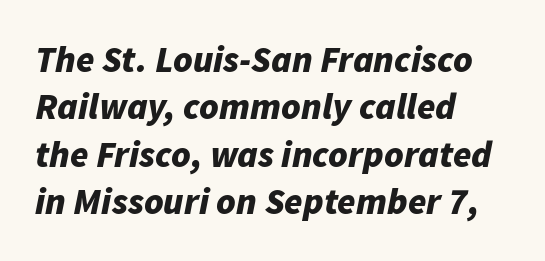
The image shows 37 px bold type, italic (leaning right); set left-aligned, normal line spacing (1.28x), normal letter spacing, not underlined; low stroke contrast and a medium x-height.
